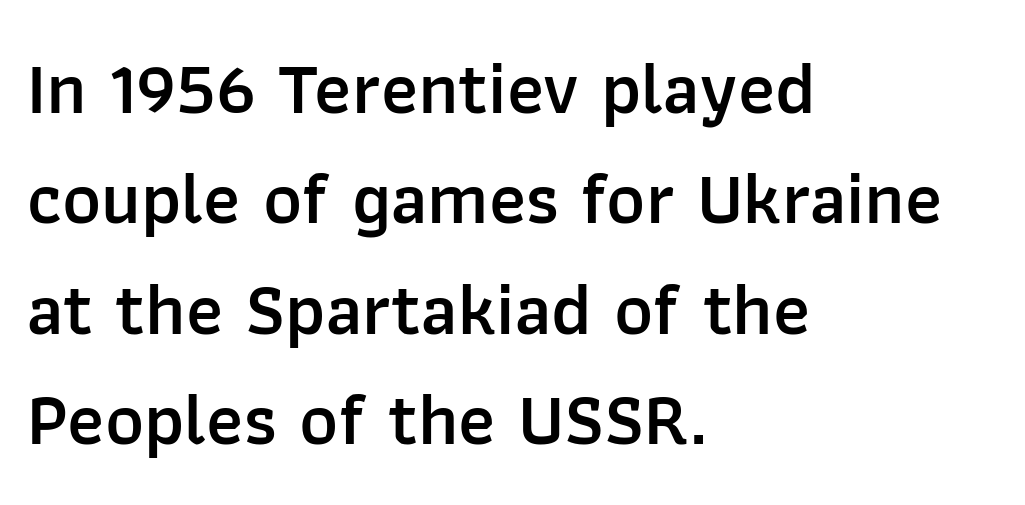
{"serif": "no", "italic": "no", "bold": "semi", "weight": "semibold", "width": "normal", "stroke_contrast": "low", "x_height": "medium", "monospaced": "no", "underline": "no", "align": "left", "line_spacing": "normal", "line_spacing_ratio": 1.49, "letter_spacing": "normal", "letter_spacing_em": 0.0, "glyph_px": 74}
